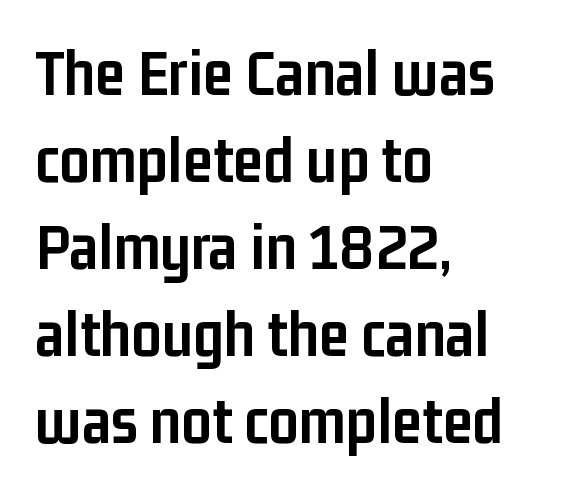
Q: Is the text bold? A: Yes.
Q: Is the text italic (slanted)? A: No, it is upright.
Q: Is the typeface a serif or a sans-serif typeface? A: Sans-serif.
Q: Is the text underlined? A: No.
Q: How is the paragraph aligned? A: Left-aligned.
Q: Is the spacing between letters normal or unusually wide? A: Normal.
Q: Is the spacing between lines tight, normal or loose? A: Normal.
Q: Width (condensed, normal, or wide)? A: Condensed.
Q: Stroke contrast? A: Low.
Q: x-height? A: Medium.
Q: Monospaced? A: No.
